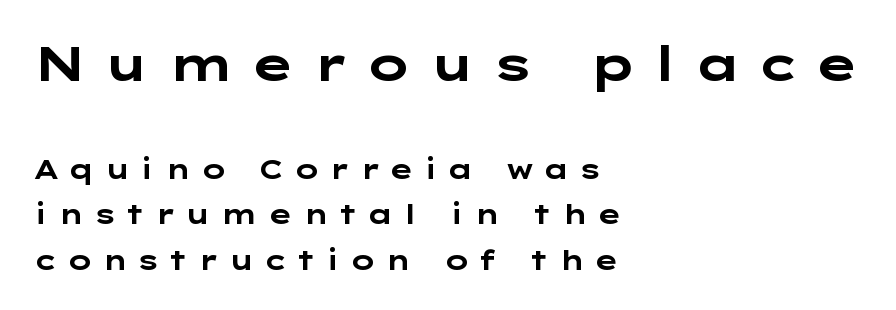
{"serif": "no", "italic": "no", "bold": "yes", "weight": "bold", "width": "wide", "stroke_contrast": "low", "x_height": "medium", "underline": "no", "align": "left", "line_spacing": "normal", "line_spacing_ratio": 1.68, "letter_spacing": "wide", "letter_spacing_em": 0.31, "larger_block": "first", "size_ratio": 1.78, "glyph_px": 48}
